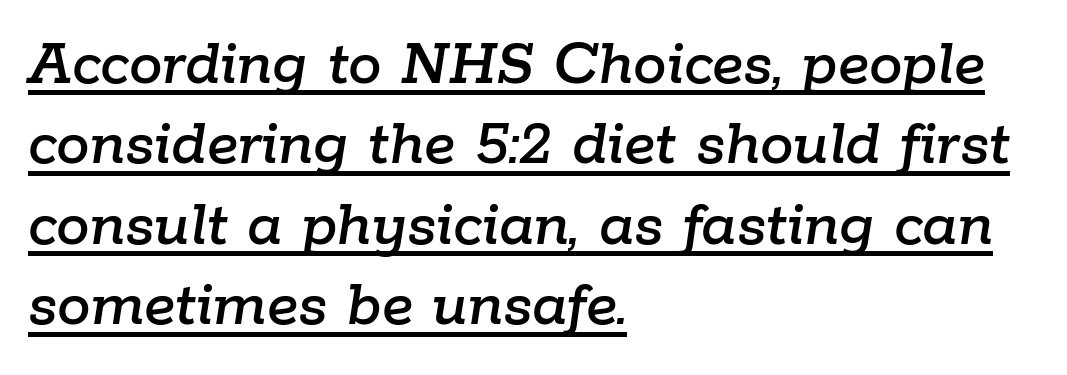
{"italic": "yes", "lean": "right", "slant_degrees": 9, "width": "normal", "stroke_contrast": "low", "x_height": "medium", "monospaced": "no", "underline": "yes", "align": "left", "line_spacing_ratio": 1.2, "letter_spacing": "normal", "letter_spacing_em": 0.0, "glyph_px": 67}
